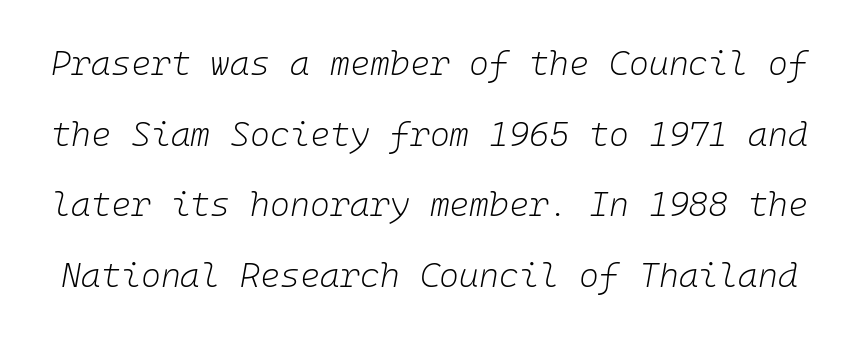
Q: Is the text bold? A: No.
Q: Is the text italic (slanted)? A: Yes, it leans right by about 10 degrees.
Q: Is the text underlined? A: No.
Q: Is the spacing between letters normal or unusually wide? A: Normal.
Q: Is the spacing between lines tight, normal or loose? A: Loose.
Q: Width (condensed, normal, or wide)? A: Normal.
Q: Stroke contrast? A: Low.
Q: x-height? A: Medium.
